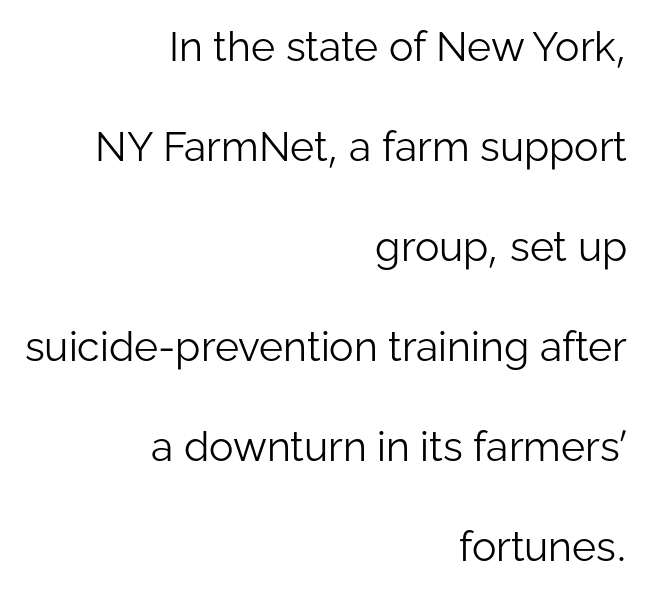
{"serif": "no", "italic": "no", "bold": "no", "weight": "light", "width": "normal", "stroke_contrast": "low", "x_height": "medium", "monospaced": "no", "underline": "no", "align": "right", "line_spacing": "loose", "line_spacing_ratio": 2.44, "letter_spacing": "normal", "letter_spacing_em": 0.0, "glyph_px": 41}
